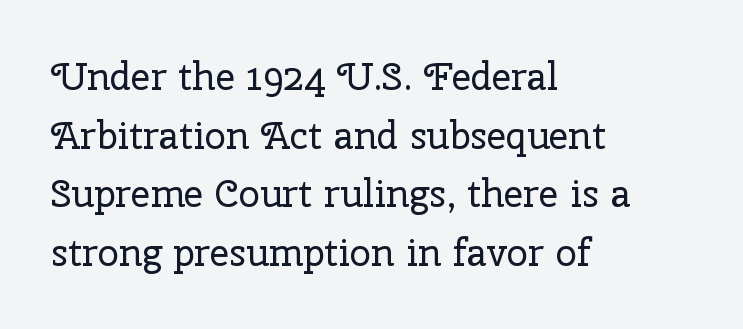
{"serif": "yes", "italic": "no", "bold": "no", "weight": "regular", "width": "normal", "stroke_contrast": "low", "x_height": "medium", "monospaced": "no", "underline": "no", "align": "left", "line_spacing": "normal", "line_spacing_ratio": 1.54, "letter_spacing": "normal", "letter_spacing_em": 0.0, "glyph_px": 38}
